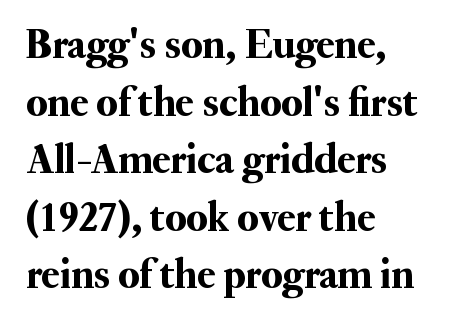
Evenly set lines give the paragraph a standard silhouette. The type is set solid horizontally, with unmodified tracking. Is this a fixed-width face? No — the glyphs have proportional, varying widths. Unlike a clean sans, this face finishes its strokes with serifs. Nobody drew a line under any word here.
